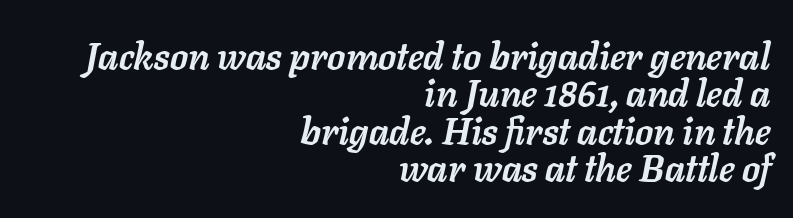
{"italic": "yes", "lean": "right", "slant_degrees": 11, "bold": "yes", "weight": "semibold", "width": "normal", "stroke_contrast": "low", "x_height": "medium", "monospaced": "no", "underline": "no", "align": "right", "line_spacing": "tight", "line_spacing_ratio": 1.01, "letter_spacing": "normal", "letter_spacing_em": 0.0, "glyph_px": 37}
